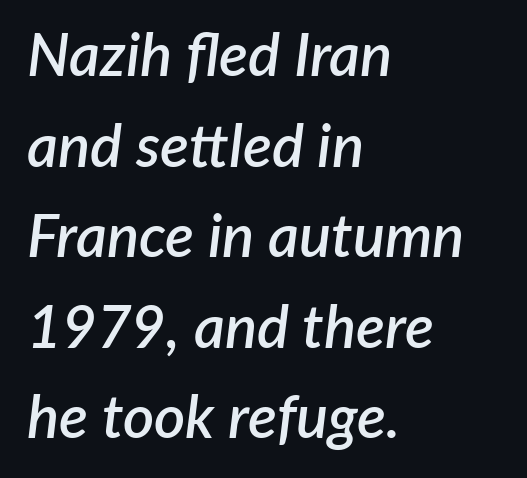
{"italic": "yes", "lean": "right", "slant_degrees": 7, "bold": "semi", "weight": "semibold", "width": "normal", "stroke_contrast": "low", "x_height": "medium", "monospaced": "no", "underline": "no", "align": "left", "line_spacing": "normal", "line_spacing_ratio": 1.51, "letter_spacing": "normal", "letter_spacing_em": 0.0, "glyph_px": 60}
